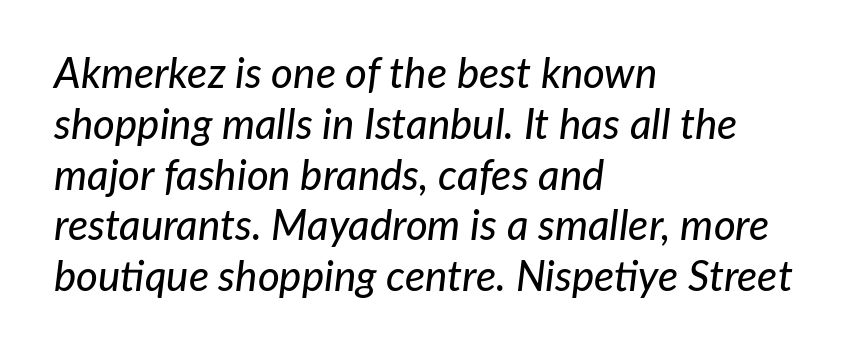
Q: Is the text italic (slanted)? A: Yes, it leans right by about 7 degrees.
Q: Is the text underlined? A: No.
Q: How is the paragraph aligned? A: Left-aligned.
Q: Is the spacing between letters normal or unusually wide? A: Normal.
Q: Width (condensed, normal, or wide)? A: Normal.
Q: Stroke contrast? A: Low.
Q: x-height? A: Medium.
Q: Monospaced? A: No.
